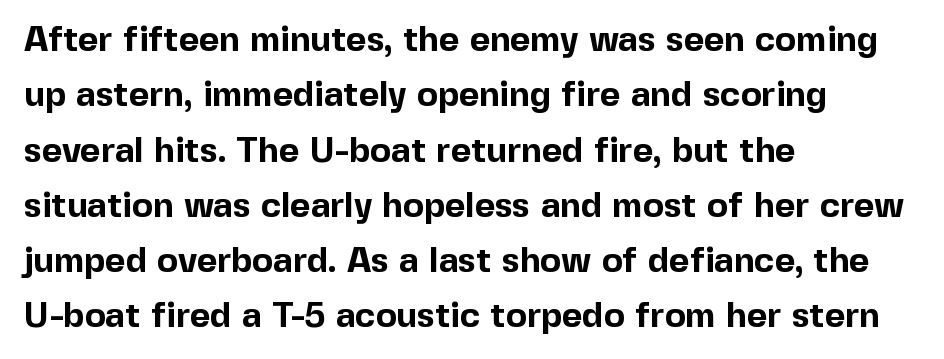
Q: Is the text bold? A: Yes.
Q: Is the text italic (slanted)? A: No, it is upright.
Q: Is the typeface a serif or a sans-serif typeface? A: Sans-serif.
Q: Is the text underlined? A: No.
Q: How is the paragraph aligned? A: Left-aligned.
Q: Is the spacing between letters normal or unusually wide? A: Normal.
Q: Is the spacing between lines tight, normal or loose? A: Normal.
Q: Width (condensed, normal, or wide)? A: Normal.
Q: x-height? A: Medium.
Q: Monospaced? A: No.
